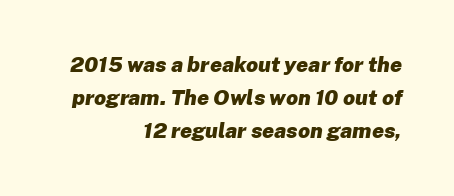
Decoration check: the copy has no underline. The setting favours the right margin, as signatures and pull-quotes sometimes do. Honestly, the row spacing looks completely unremarkable. Here the glyphs are tracked normally, forming tight word shapes. Emphasis-style slanted type is in use. A dark, heavy texture on the line: the type is bold.
